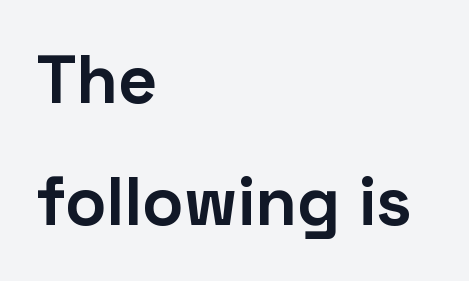
The image shows 68 px bold sans-serif type, upright; set left-aligned, line spacing 1.79x, normal letter spacing, not underlined; low stroke contrast and a medium x-height.
